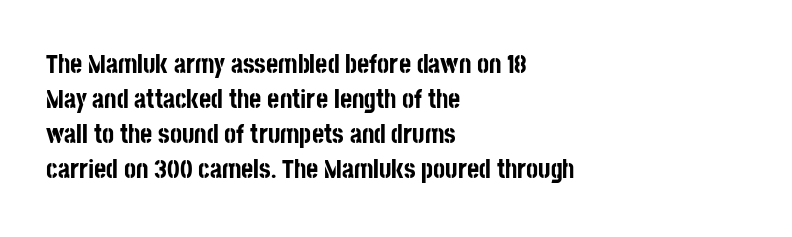
Q: Is the text bold? A: Yes.
Q: Is the text italic (slanted)? A: No, it is upright.
Q: Is the text underlined? A: No.
Q: How is the paragraph aligned? A: Left-aligned.
Q: Is the spacing between letters normal or unusually wide? A: Normal.
Q: Is the spacing between lines tight, normal or loose? A: Normal.
